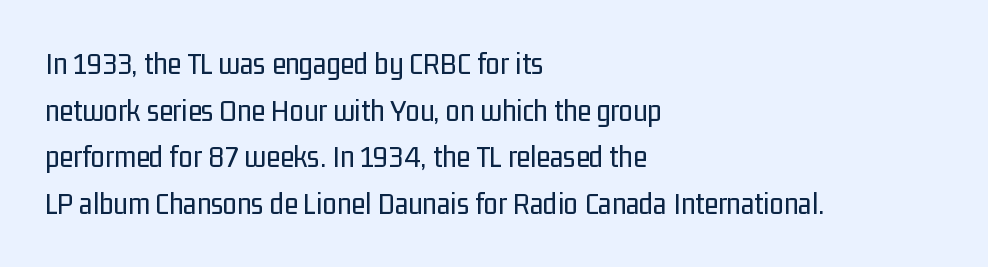
The lettering stays uniformly vertical, giving the passage a roman look. Tracking value appears to be zero — textbook default spacing. Each letter keeps its own natural width here, so spacing adapts to shape. Anything drawn beneath the words? Only blank space.
